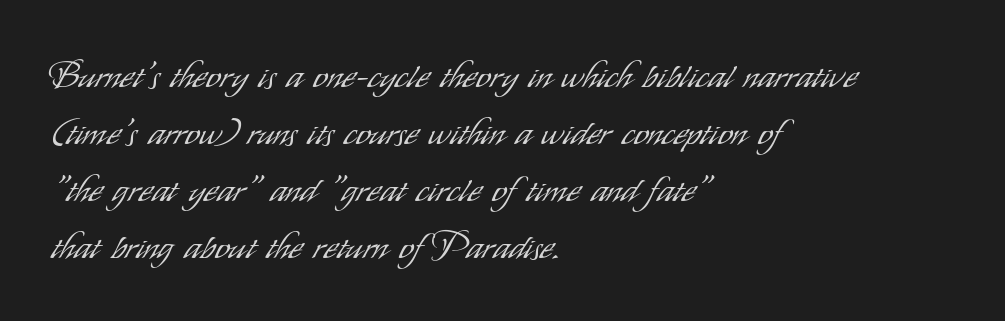
The image shows 37 px light, condensed sans-serif type; set left-aligned, normal line spacing (1.54x), normal letter spacing, not underlined; low stroke contrast and a small x-height.
